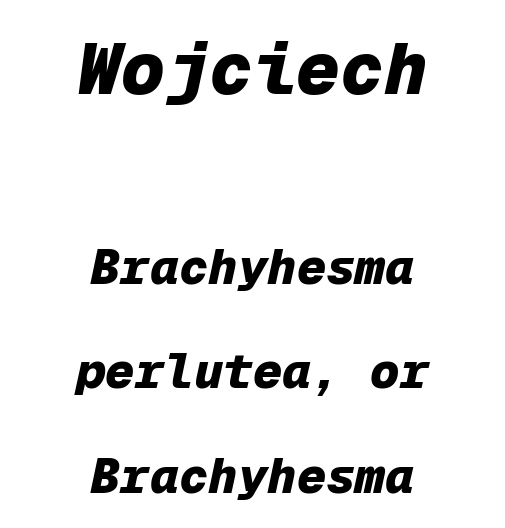
Between one letter and the next there's only the usual sliver of space. Compared with ordinary roman type, these characters are visibly tilted. Horizontally, the lines are justified to the midpoint only. The upper block of text is set noticeably larger than the block beneath it.
